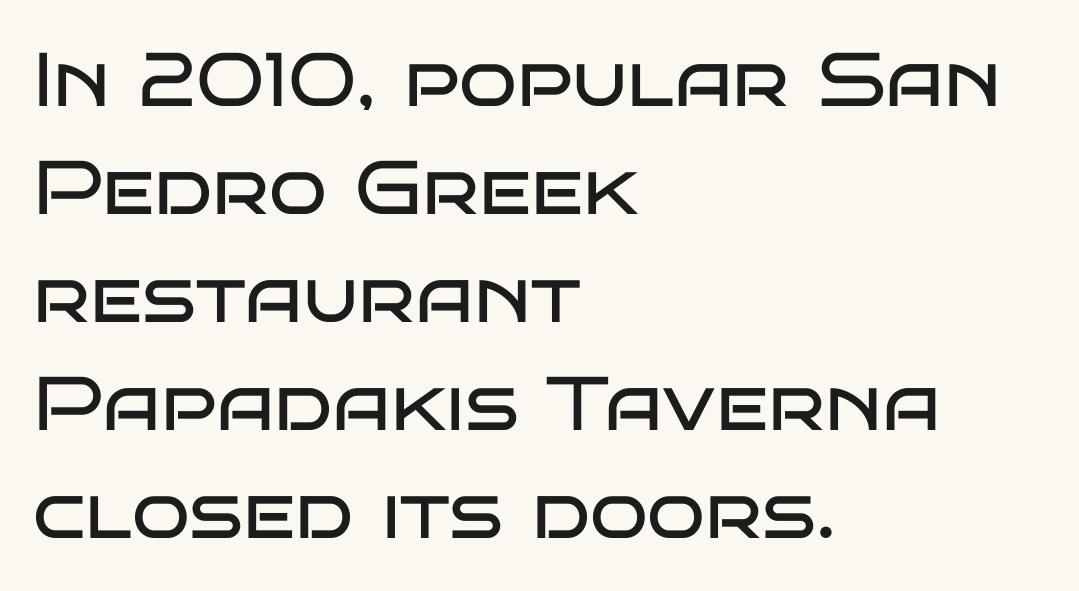
Unbolded letterforms with no extra heft. Compared with typical paragraphs, the rows here are spaced about the same. Each line starts at the same left margin while the right side varies. Each letter keeps its own natural width here, so spacing adapts to shape.
